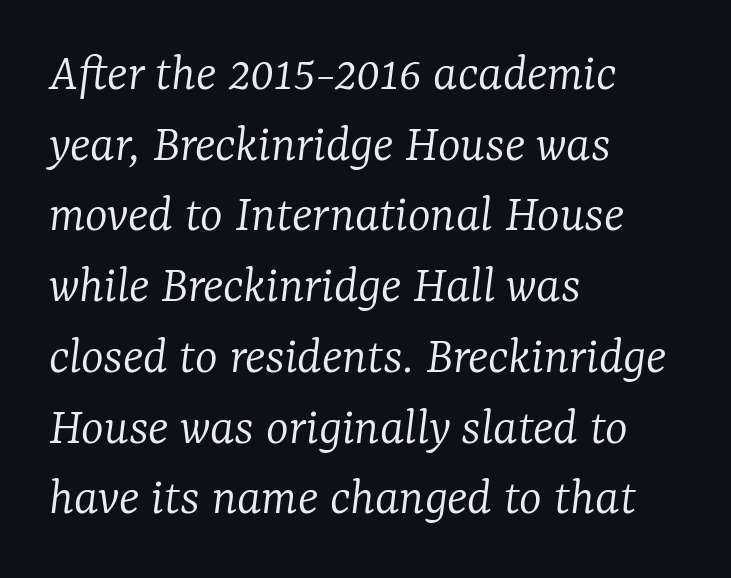
{"serif": "yes", "italic": "yes", "lean": "right", "slant_degrees": 7, "bold": "no", "weight": "light", "width": "normal", "stroke_contrast": "low", "x_height": "medium", "monospaced": "no", "underline": "no", "align": "left", "line_spacing": "normal", "line_spacing_ratio": 1.31, "letter_spacing": "normal", "letter_spacing_em": 0.0, "glyph_px": 54}
